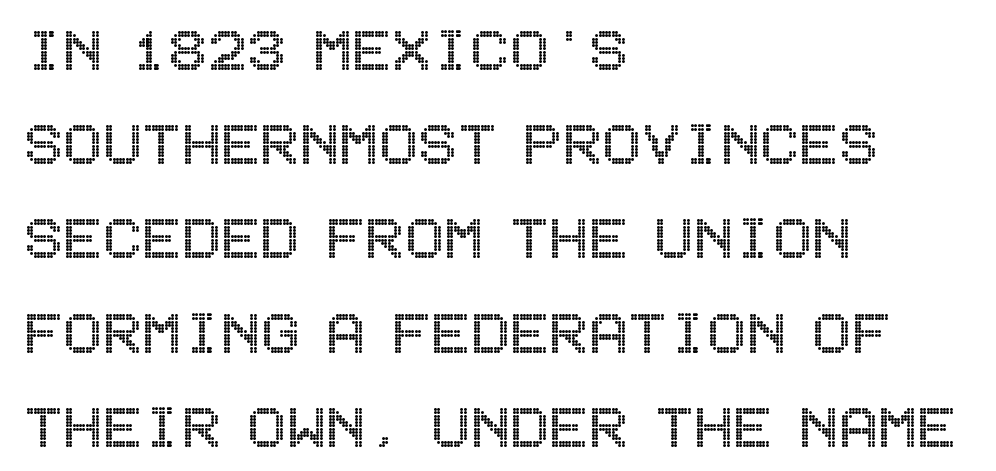
The image shows 73 px condensed type, upright; set left-aligned, normal line spacing (1.29x), normal letter spacing, not underlined; a large x-height.
